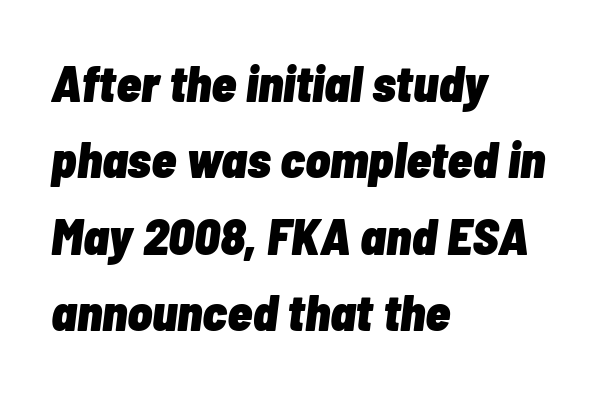
Quick note: interline space is typical. The foot of each line stays bare and open. Nobody touched the tracking dial on this one. Alignment: flush left. Posture: slanted. Think of a printed novel: that variable character pitch is what you see here.
